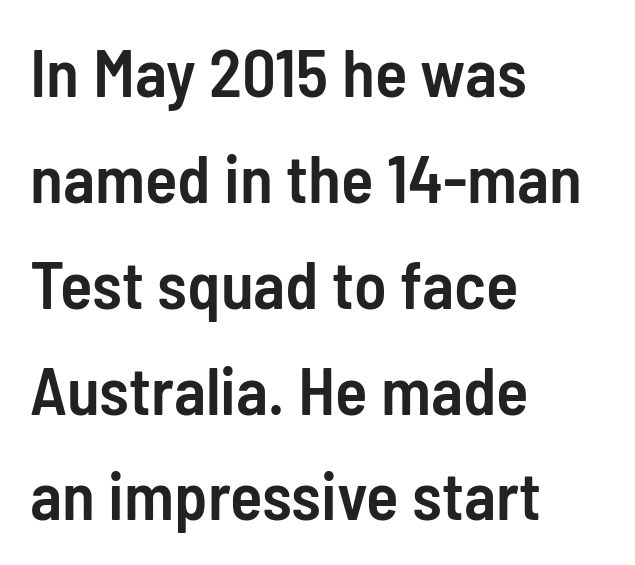
The image shows 67 px semibold, condensed sans-serif type, upright; set left-aligned, normal line spacing (1.58x), normal letter spacing, not underlined; low stroke contrast and a medium x-height.
